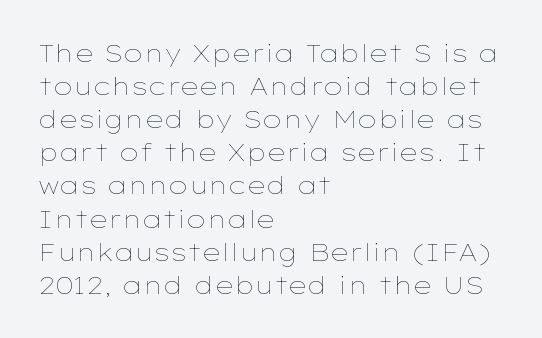
Horizontally, the lines are justified to the leading edge only. A roman cut, with each character standing at attention. The lines sit at an ordinary, default distance from one another. The font sits on the lighter half of the weight spectrum, regular included. Just letters on the line, the space beneath them empty. Standard letterfit; no display-style spreading of the glyphs.
